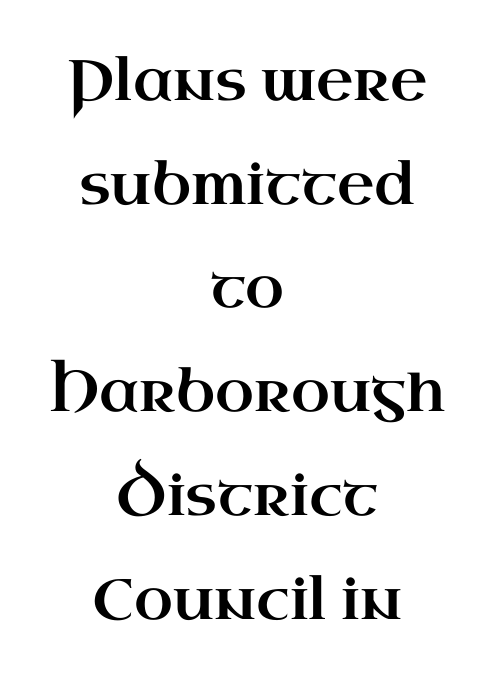
{"serif": "yes", "italic": "no", "width": "wide", "stroke_contrast": "high", "x_height": "small", "monospaced": "no", "underline": "no", "align": "center", "line_spacing_ratio": 1.82, "letter_spacing": "normal", "letter_spacing_em": 0.0, "glyph_px": 57}
